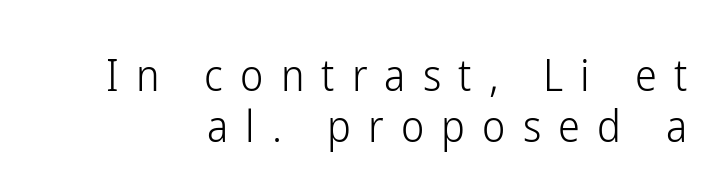
The image shows 44 px light, condensed sans-serif type, upright; set line spacing 1.17x, unusually wide letter spacing (+0.39 em), not underlined; low stroke contrast and a medium x-height.
